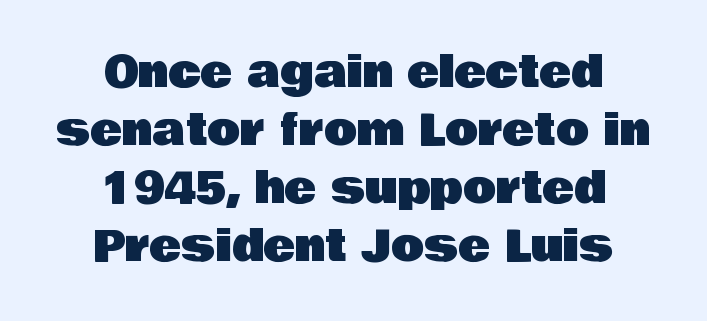
{"serif": "no", "italic": "no", "width": "normal", "stroke_contrast": "low", "x_height": "large", "monospaced": "no", "underline": "no", "align": "center", "line_spacing": "normal", "line_spacing_ratio": 1.35, "letter_spacing": "normal", "letter_spacing_em": 0.0, "glyph_px": 43}
